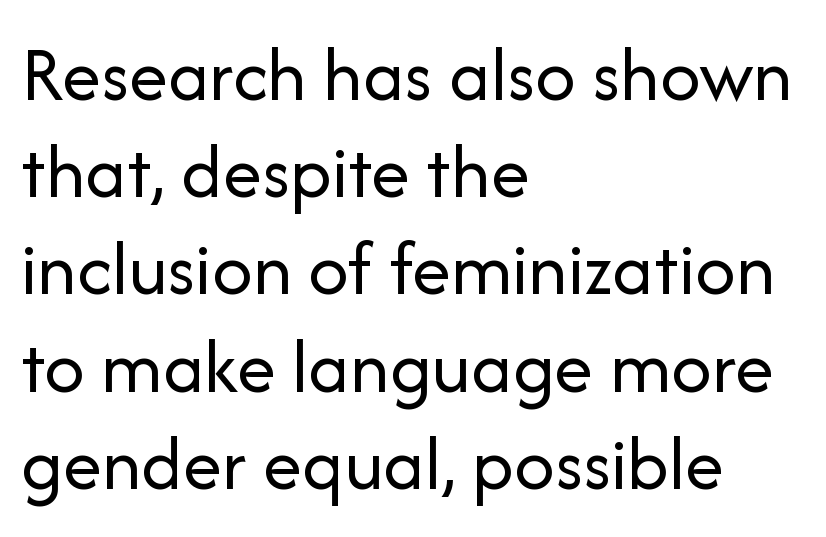
The image shows 79 px regular-weight sans-serif type, upright; set left-aligned, line spacing 1.23x, normal letter spacing, not underlined; low stroke contrast and a medium x-height.
